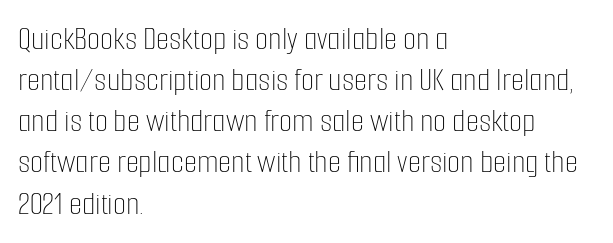
The image shows 34 px thin, condensed type, upright; set left-aligned, line spacing 1.21x, normal letter spacing, not underlined; low stroke contrast and a medium x-height.
